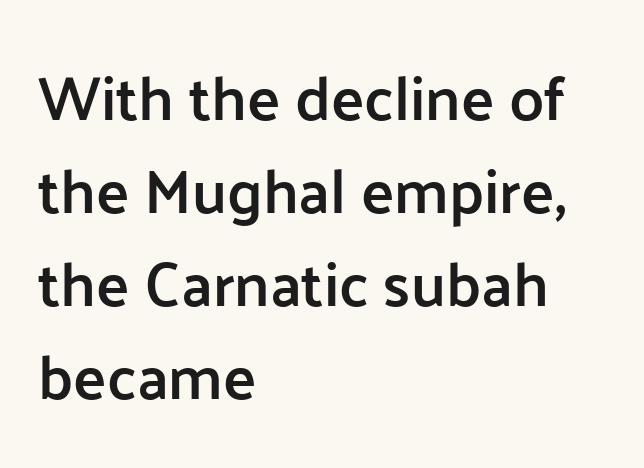
The image shows 62 px semibold sans-serif type, upright; set left-aligned, normal line spacing (1.5x), normal letter spacing, not underlined; low stroke contrast and a medium x-height.
